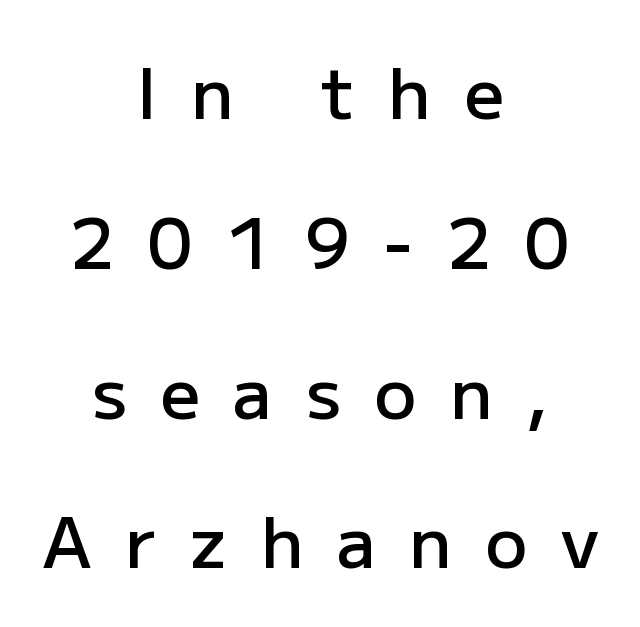
{"serif": "no", "italic": "no", "bold": "semi", "weight": "semibold", "width": "normal", "stroke_contrast": "low", "x_height": "medium", "monospaced": "no", "underline": "no", "align": "center", "line_spacing": "loose", "line_spacing_ratio": 2.14, "letter_spacing": "wide", "letter_spacing_em": 0.48, "glyph_px": 70}
